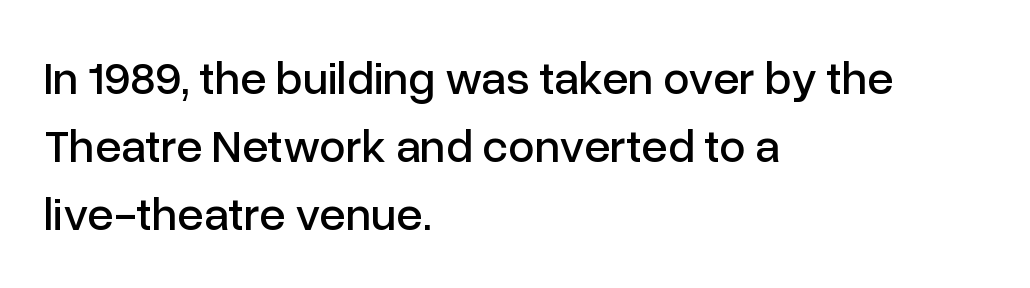
A typesetter would call this leading conventional body-copy spacing. This is roman type, the default non-slanted kind. The letters carry no serifs — their stems end cleanly without finishing strokes. Descenders hang freely into open space.
